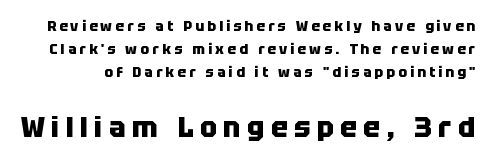
{"serif": "no", "italic": "no", "bold": "yes", "weight": "heavy", "width": "normal", "stroke_contrast": "low", "x_height": "large", "monospaced": "no", "underline": "no", "line_spacing": "normal", "line_spacing_ratio": 1.66, "letter_spacing": "wide", "letter_spacing_em": 0.23, "larger_block": "second", "size_ratio": 2.0, "glyph_px": 28}
